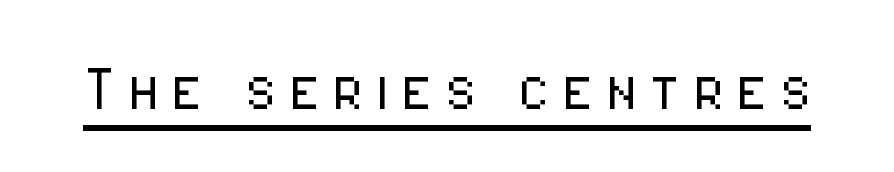
{"serif": "no", "italic": "no", "bold": "no", "weight": "light", "width": "condensed", "stroke_contrast": "low", "x_height": "medium", "monospaced": "no", "underline": "yes", "glyph_px": 73}
